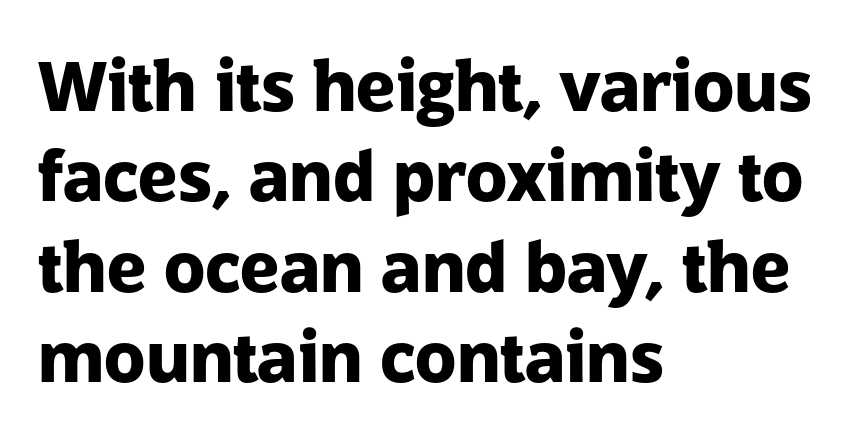
{"serif": "no", "italic": "no", "bold": "yes", "weight": "heavy", "width": "normal", "stroke_contrast": "low", "x_height": "medium", "monospaced": "no", "underline": "no", "align": "left", "line_spacing": "normal", "line_spacing_ratio": 1.33, "letter_spacing": "normal", "letter_spacing_em": 0.0, "glyph_px": 68}
